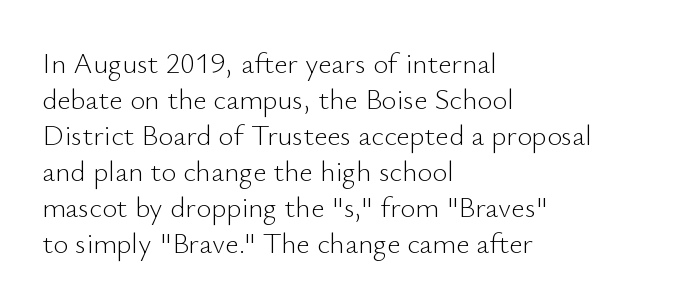
Spacing between characters is what you'd get straight out of the box. This rendering uses left alignment, leaving the right contour irregular. Font category for this specimen: sans-serif. This rendering features lettering with no underline.
